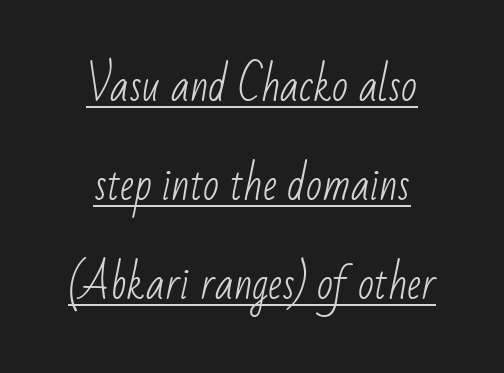
Q: Is the text bold? A: No.
Q: Is the typeface a serif or a sans-serif typeface? A: Sans-serif.
Q: Is the text underlined? A: Yes.
Q: How is the paragraph aligned? A: Centered.
Q: Is the spacing between letters normal or unusually wide? A: Normal.
Q: Is the spacing between lines tight, normal or loose? A: Loose.
Q: Width (condensed, normal, or wide)? A: Condensed.
Q: Stroke contrast? A: Low.
Q: x-height? A: Small.
Q: Monospaced? A: No.
